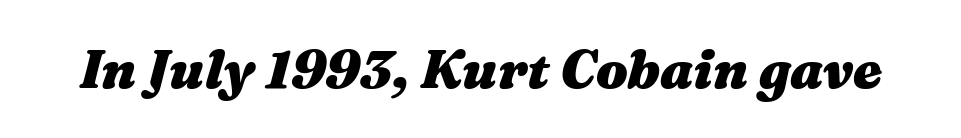
Is the type bold? Yes — the strokes are clearly thick and heavy. This rendering features lettering with no underline. There's an unmistakable incline to the writing here. The face used here is proportionally spaced, like ordinary book or web type. This rendering leaves character spacing at its baseline value.
